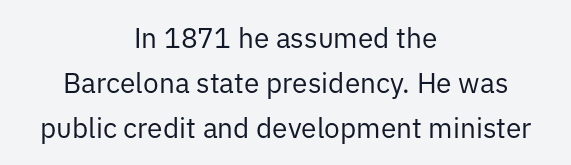
Standard letterfit; no display-style spreading of the glyphs. A typesetter would call this proportional, since set widths differ per character. The words here are not underlined. Weight: in the light-to-regular range. Is the block centered? Yes — each line is placed symmetrically about the middle.
